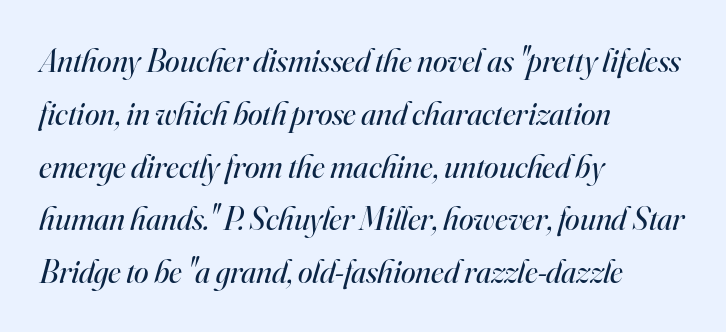
{"serif": "yes", "italic": "yes", "lean": "right", "slant_degrees": 16, "bold": "no", "weight": "regular", "width": "normal", "stroke_contrast": "high", "x_height": "small", "monospaced": "no", "underline": "no", "align": "left", "line_spacing": "normal", "line_spacing_ratio": 1.6, "letter_spacing": "normal", "letter_spacing_em": 0.0, "glyph_px": 33}
